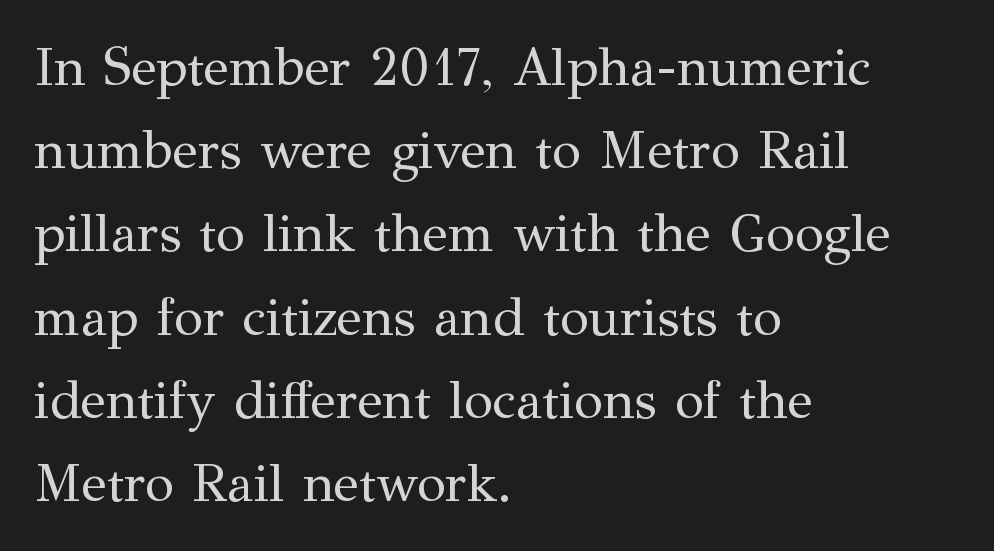
{"serif": "yes", "italic": "no", "bold": "no", "weight": "regular", "width": "normal", "stroke_contrast": "medium", "x_height": "medium", "monospaced": "no", "underline": "no", "align": "left", "line_spacing": "normal", "line_spacing_ratio": 1.57, "letter_spacing": "normal", "letter_spacing_em": 0.0, "glyph_px": 53}
